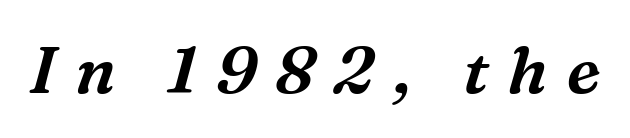
The image shows 66 px serif type, italic (leaning right); set unusually wide letter spacing (+0.29 em), not underlined; medium stroke contrast and a medium x-height.
